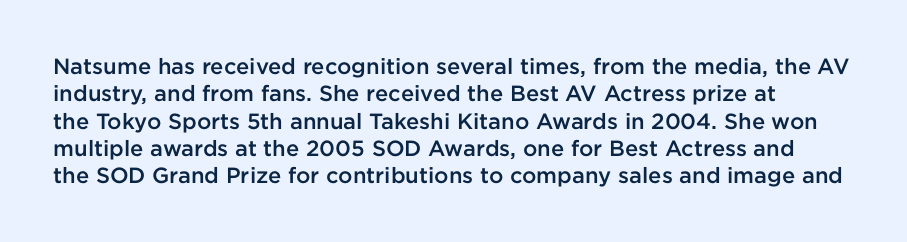
Q: Is the text bold? A: Semi-bold.
Q: Is the text italic (slanted)? A: No, it is upright.
Q: Is the text underlined? A: No.
Q: Is the spacing between letters normal or unusually wide? A: Normal.
